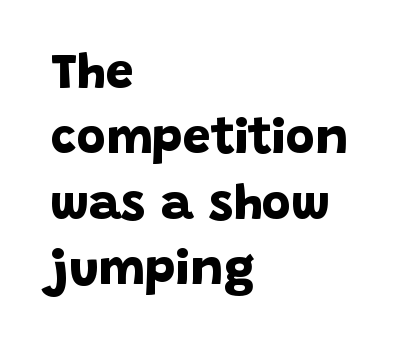
I'd call this a sans setting — the letters go barefoot. The passage shown is typed in a proportional face where columns would drift. Regarding leading, the lines here are spaced in the standard way. The line texture is even and compact thanks to regular tracking.
